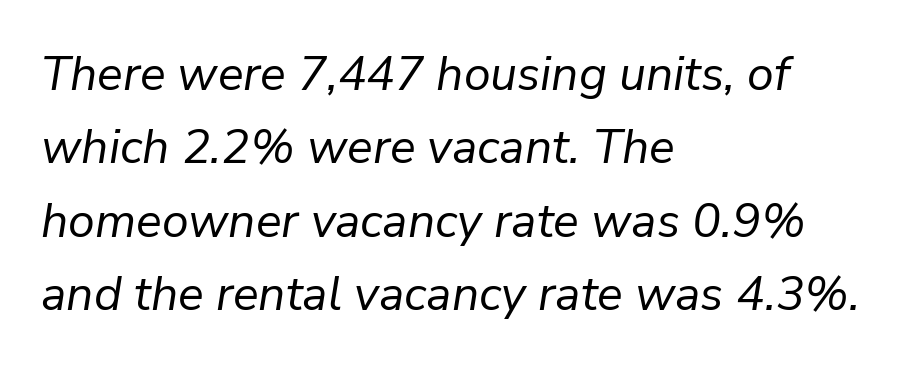
Q: Is the text bold? A: No.
Q: Is the text italic (slanted)? A: Yes, it leans right by about 9 degrees.
Q: Is the text underlined? A: No.
Q: How is the paragraph aligned? A: Left-aligned.
Q: Is the spacing between letters normal or unusually wide? A: Normal.
Q: Is the spacing between lines tight, normal or loose? A: Normal.
Q: Width (condensed, normal, or wide)? A: Normal.
Q: Stroke contrast? A: Low.
Q: x-height? A: Medium.
Q: Monospaced? A: No.
